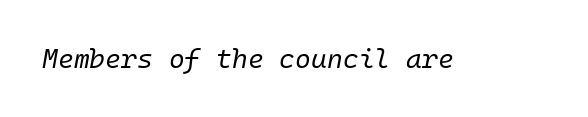
Compared with a typical body face, this is equally light or lighter still. The words here are not underlined. Each word holds together tightly as a unit, with standard inter-letter gaps. The rendering applies a slant to the glyphs.
